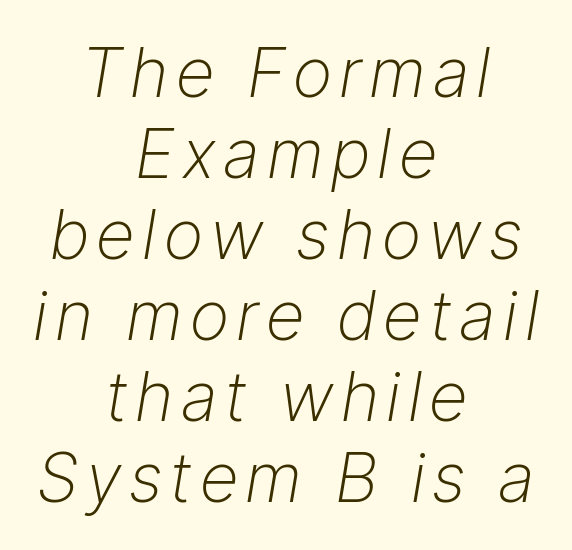
{"italic": "yes", "lean": "right", "slant_degrees": 9, "bold": "no", "weight": "light", "width": "normal", "stroke_contrast": "low", "x_height": "medium", "monospaced": "no", "underline": "no", "align": "center", "line_spacing_ratio": 1.19, "glyph_px": 68}
